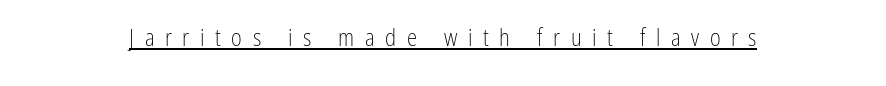
{"italic": "no", "bold": "no", "underline": "yes", "letter_spacing": "wide", "letter_spacing_em": 0.46, "glyph_px": 23}
